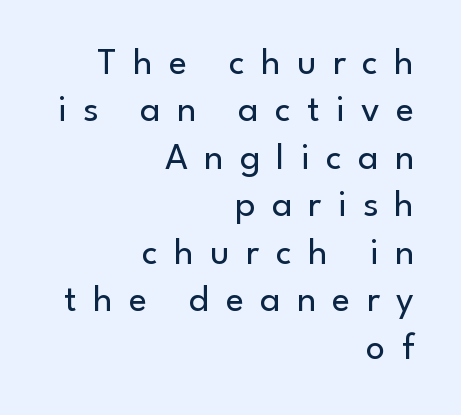
The image shows 38 px regular-weight sans-serif type, upright; set right-aligned, normal line spacing (1.25x), unusually wide letter spacing (+0.43 em), not underlined; low stroke contrast and a small x-height.
